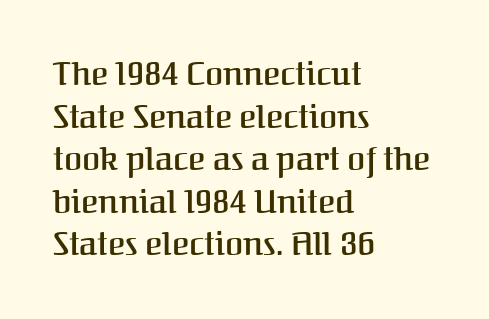
The image shows 33 px semibold serif type, upright; set left-aligned, normal line spacing (1.29x), normal letter spacing, not underlined; medium stroke contrast and a medium x-height.
